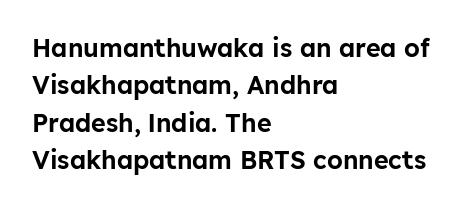
The image shows 25 px text type, upright; set left-aligned, normal line spacing (1.5x), normal letter spacing, not underlined.
